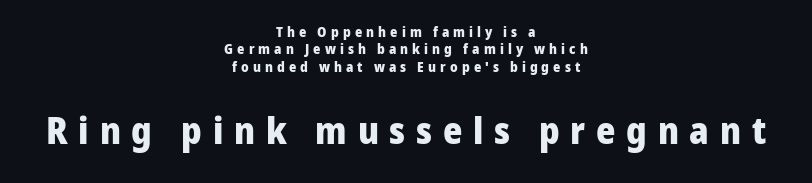
Decoration check: the copy has no underline. Does extra space separate the letters? Yes, quite a lot of it. Vertical strokes here are truly vertical. Typesetter's note: full bold, strokes at maximum text heaviness.
